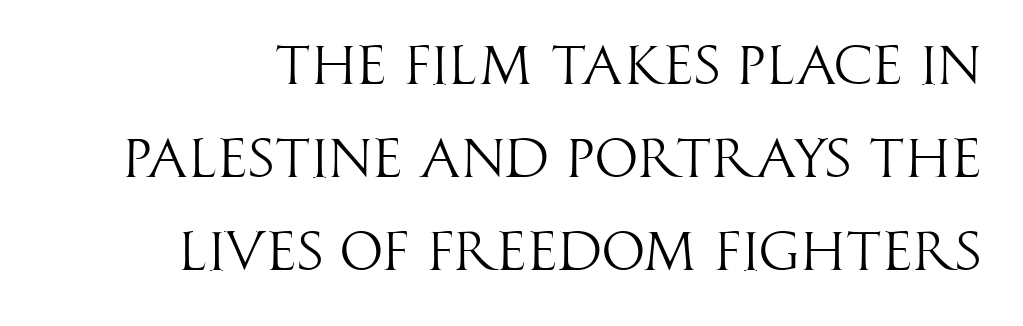
The image shows 55 px light, condensed sans-serif type, upright; set normal line spacing (1.69x), normal letter spacing, not underlined; high stroke contrast and a large x-height.
